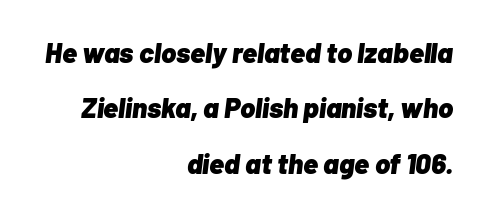
The image shows 28 px heavy type, italic (leaning right); set right-aligned, loose line spacing (1.98x), normal letter spacing, not underlined; low stroke contrast and a medium x-height.
